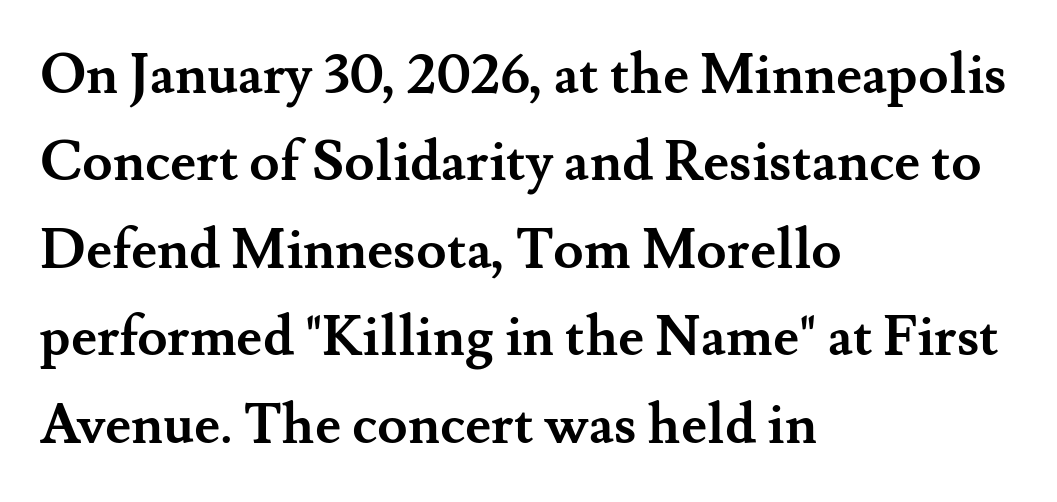
A normal amount of white space separates one row of letters from the next. Where is the straight margin? On the left. The passage shown is typed in a proportional face where columns would drift. The characters look thick and weighty, a clear bold. Posture: vertical. To sum up the face: it has serifs.
